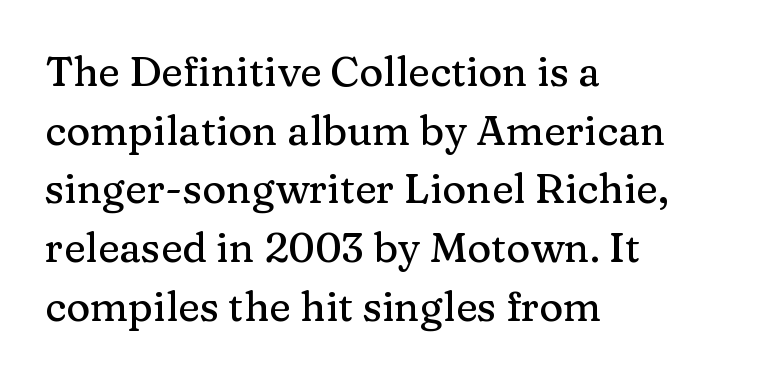
The image shows 41 px serif type, upright; set left-aligned, normal line spacing (1.43x), normal letter spacing, not underlined; medium stroke contrast and a medium x-height.
